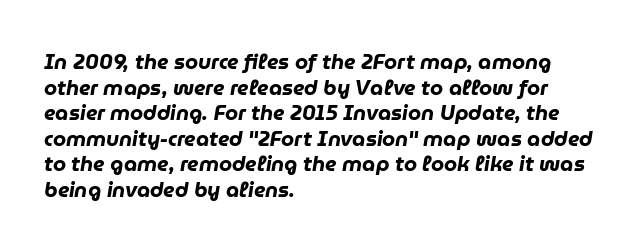
Q: Is the text bold? A: Yes.
Q: Is the text italic (slanted)? A: Yes, it leans right by about 9 degrees.
Q: Is the text underlined? A: No.
Q: How is the paragraph aligned? A: Left-aligned.
Q: Is the spacing between letters normal or unusually wide? A: Normal.
